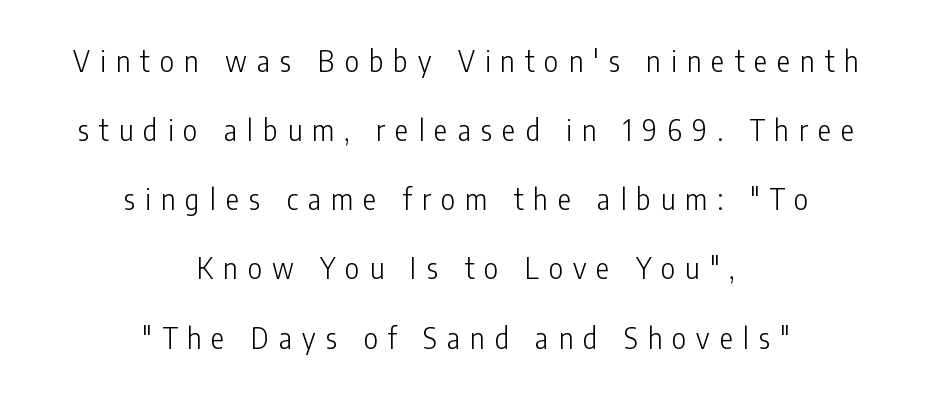
The image shows 28 px light, condensed sans-serif type, upright; set centered, loose line spacing (2.47x), unusually wide letter spacing (+0.36 em), not underlined; low stroke contrast and a medium x-height.
